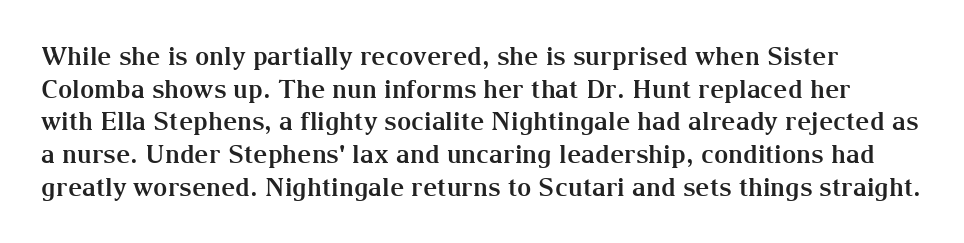
Q: Is the text bold? A: Yes.
Q: Is the text italic (slanted)? A: No, it is upright.
Q: Is the text underlined? A: No.
Q: Is the spacing between letters normal or unusually wide? A: Normal.
Q: Is the spacing between lines tight, normal or loose? A: Normal.
